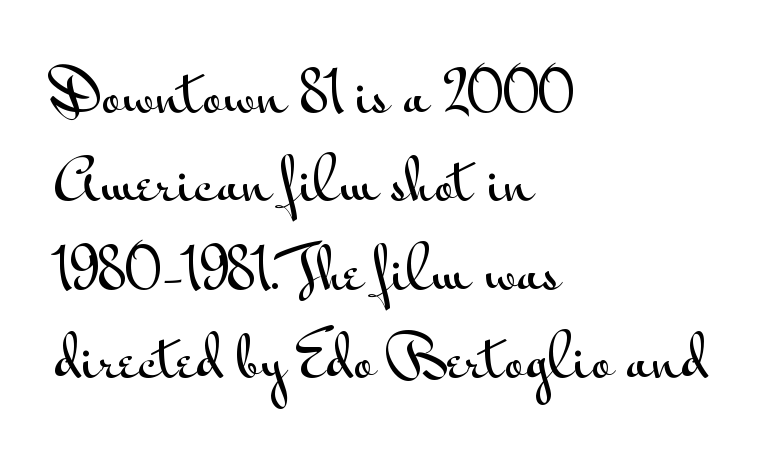
Glyph-to-glyph distance matches everyday printed text. Are there feet on the stems? There aren't — it's a sans. You could not count columns in this text — the font is proportionally spaced. A clean baseline with only descenders dipping below it. Is the block centered? No — it sits flush against the left margin.
